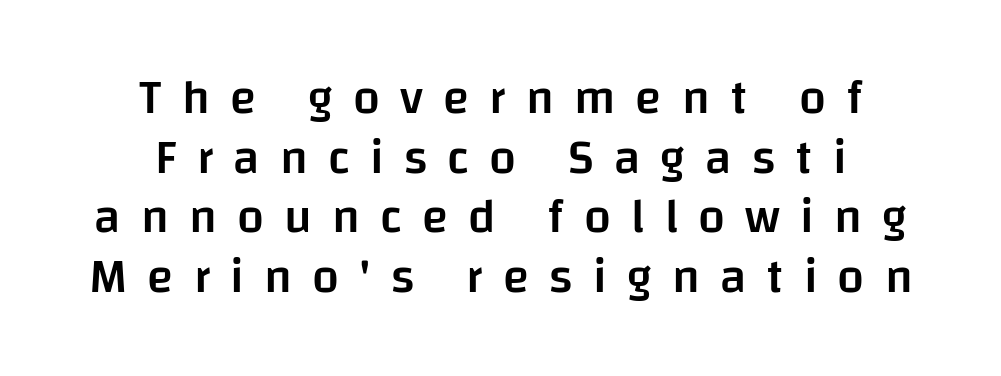
This is sans-serif lettering, the kind often seen on screens and signage. Each letter keeps its own natural width here, so spacing adapts to shape. Descenders are the only things crossing below the line. Posture: upright roman.
